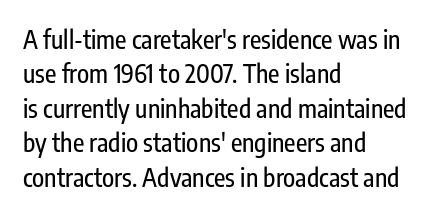
Style check: upright. All the whitespace from short lines collects on the right. Rule under the text: the space is simply empty. Leading matches the norm, producing a regular column.
